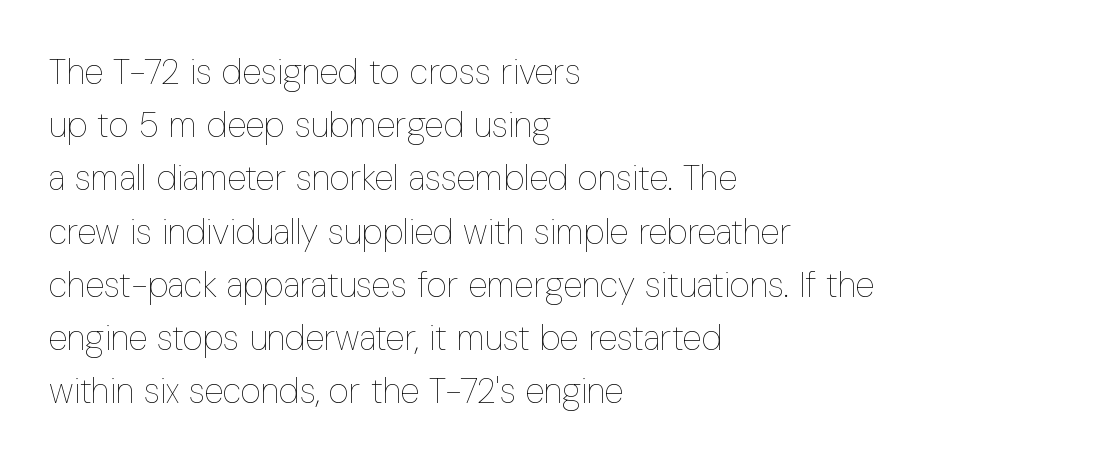
{"italic": "no", "bold": "no", "weight": "thin", "width": "condensed", "stroke_contrast": "low", "x_height": "medium", "monospaced": "no", "underline": "no", "align": "left", "line_spacing": "normal", "line_spacing_ratio": 1.52, "letter_spacing": "normal", "letter_spacing_em": 0.0, "glyph_px": 35}
